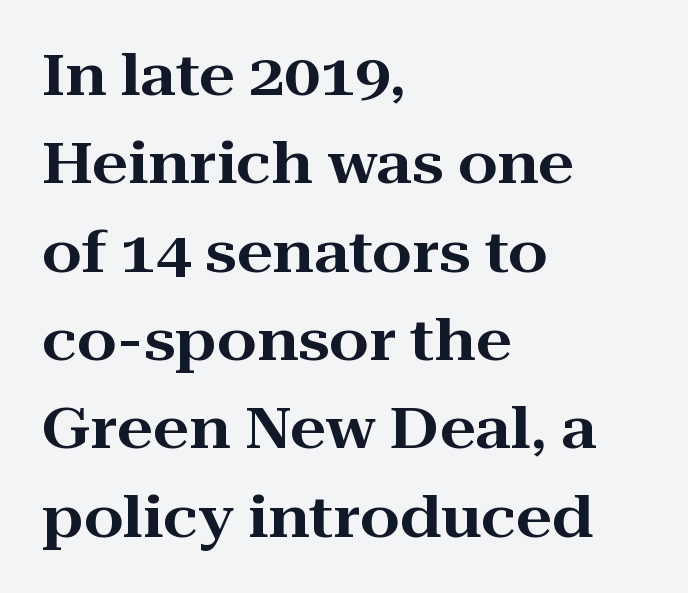
{"serif": "yes", "italic": "no", "width": "wide", "stroke_contrast": "high", "x_height": "medium", "monospaced": "no", "underline": "no", "align": "left", "line_spacing": "normal", "line_spacing_ratio": 1.55, "letter_spacing": "normal", "letter_spacing_em": 0.0, "glyph_px": 57}
